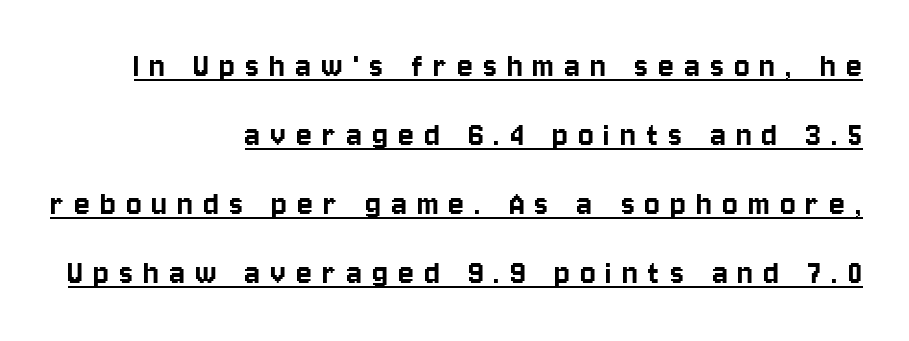
Q: Is the text italic (slanted)? A: No, it is upright.
Q: Is the typeface a serif or a sans-serif typeface? A: Sans-serif.
Q: Is the text underlined? A: Yes.
Q: How is the paragraph aligned? A: Right-aligned.
Q: Is the spacing between letters normal or unusually wide? A: Unusually wide.
Q: Is the spacing between lines tight, normal or loose? A: Loose.
Q: Width (condensed, normal, or wide)? A: Condensed.
Q: Stroke contrast? A: Low.
Q: x-height? A: Large.
Q: Monospaced? A: No.
